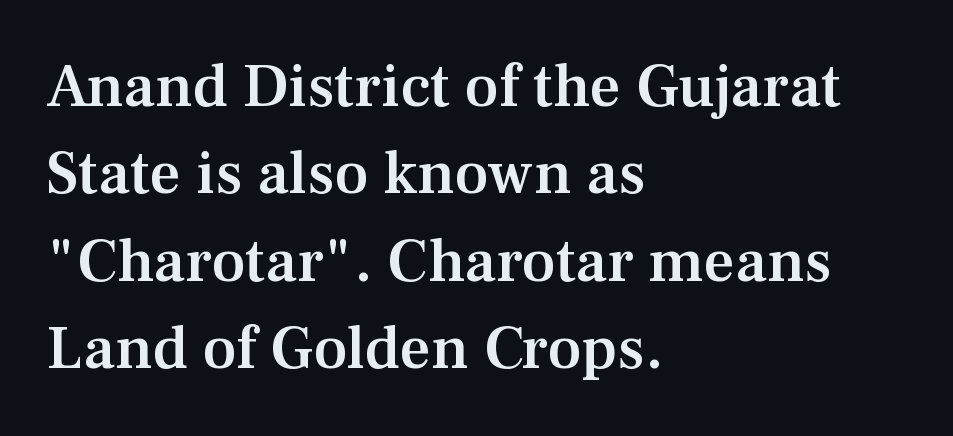
The image shows 62 px semibold serif type, upright; set left-aligned, normal line spacing (1.41x), normal letter spacing, not underlined; medium stroke contrast and a medium x-height.
